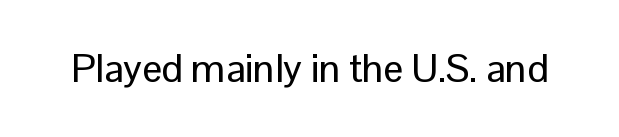
Vertical strokes here are truly vertical. Type without underlining. Here the designer chose a conventional face with non-uniform glyph widths. Font category for this specimen: sans-serif.
